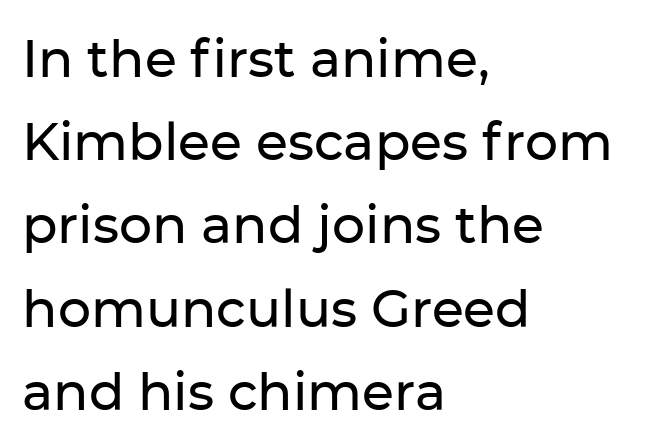
Q: Is the text italic (slanted)? A: No, it is upright.
Q: Is the typeface a serif or a sans-serif typeface? A: Sans-serif.
Q: Is the text underlined? A: No.
Q: How is the paragraph aligned? A: Left-aligned.
Q: Is the spacing between letters normal or unusually wide? A: Normal.
Q: Is the spacing between lines tight, normal or loose? A: Normal.
Q: Width (condensed, normal, or wide)? A: Normal.
Q: Stroke contrast? A: Low.
Q: x-height? A: Medium.
Q: Monospaced? A: No.
